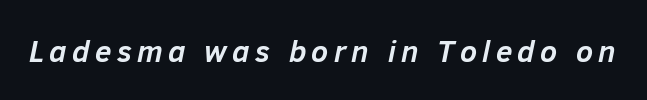
Q: Is the text bold? A: Yes.
Q: Is the text italic (slanted)? A: Yes, it leans right by about 12 degrees.
Q: Is the text underlined? A: No.
Q: Width (condensed, normal, or wide)? A: Normal.
Q: Stroke contrast? A: Low.
Q: x-height? A: Medium.
Q: Monospaced? A: No.
